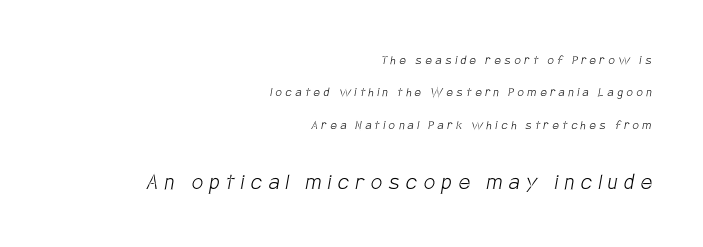
The image shows 25 px text type; set right-aligned, loose line spacing (2.32x), unusually wide letter spacing (+0.27 em), not underlined; the second (bottom) block is 1.79x larger.
